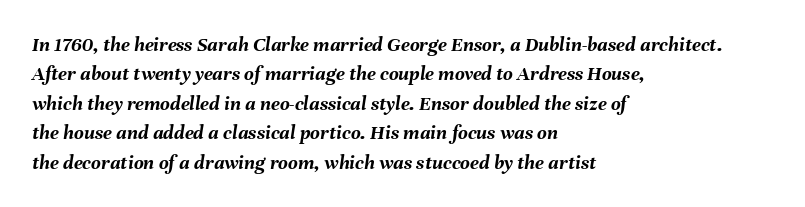
The compositor pushed each line to the left boundary. These words are printed bold, with thick strokes throughout. The lines sit at an ordinary, default distance from one another. A typesetter would mark this as italic. Descenders hang freely into open space. The horizontal fit of the characters is conventional and even.
